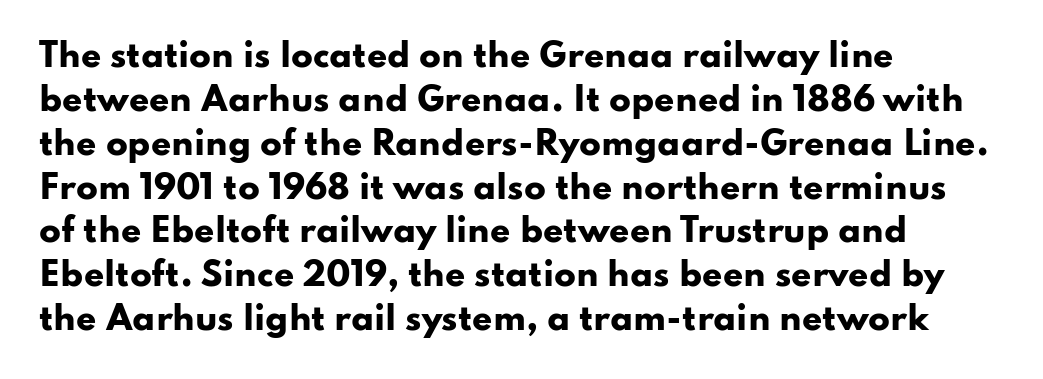
{"serif": "no", "italic": "no", "bold": "yes", "weight": "heavy", "width": "wide", "stroke_contrast": "low", "x_height": "small", "monospaced": "no", "underline": "no", "align": "left", "line_spacing": "normal", "line_spacing_ratio": 1.37, "letter_spacing": "normal", "letter_spacing_em": 0.0, "glyph_px": 32}
